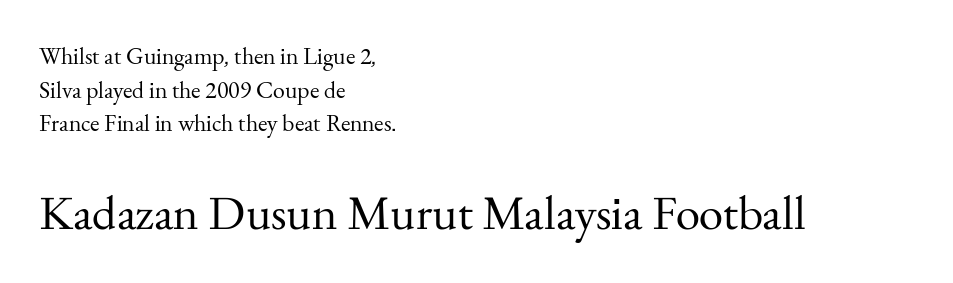
{"serif": "yes", "italic": "no", "bold": "no", "weight": "regular", "width": "normal", "stroke_contrast": "medium", "x_height": "small", "monospaced": "no", "underline": "no", "align": "left", "line_spacing": "normal", "line_spacing_ratio": 1.4, "letter_spacing": "normal", "letter_spacing_em": 0.0, "larger_block": "second", "size_ratio": 2.04, "glyph_px": 49}
